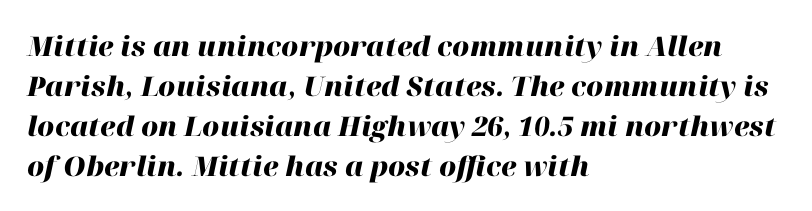
The letters sit at their default tracking, neither squeezed nor spread. Plain, unruled lines of type. Every character sits at an angle, as italics do. Pretty heavy lettering here — definitely bold. Rows of type keep a routine distance in the vertical direction.
